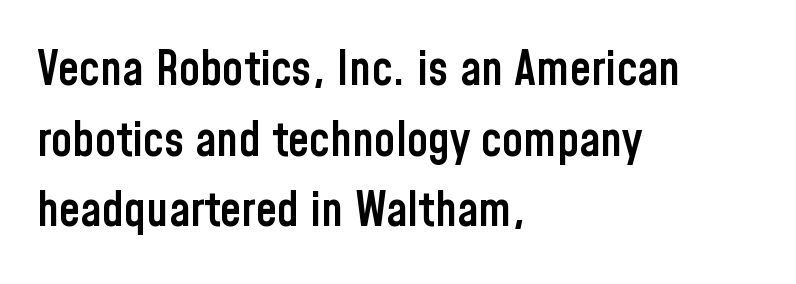
{"serif": "no", "italic": "no", "bold": "semi", "weight": "semibold", "width": "condensed", "stroke_contrast": "low", "x_height": "medium", "monospaced": "no", "underline": "no", "align": "left", "line_spacing": "normal", "line_spacing_ratio": 1.47, "letter_spacing": "normal", "letter_spacing_em": 0.0, "glyph_px": 48}
